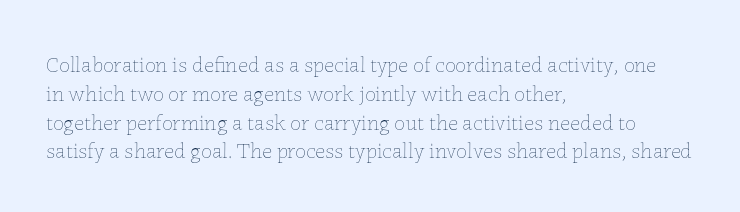
No extra ink here — the face is not bold. The ragged edge is on the right, which tells us the setting is flush left. Decoration check: the copy has no underline. Between one letter and the next there's only the usual sliver of space. No italicization has been applied; the sample stays upright. Successive baselines arrive at the customary interval.
